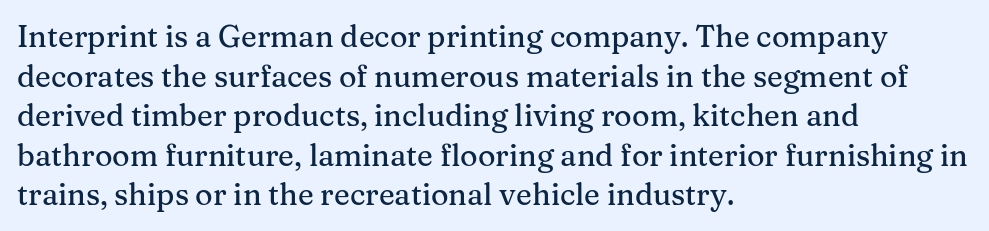
Q: Is the text italic (slanted)? A: No, it is upright.
Q: Is the typeface a serif or a sans-serif typeface? A: Serif.
Q: Is the text underlined? A: No.
Q: How is the paragraph aligned? A: Left-aligned.
Q: Is the spacing between letters normal or unusually wide? A: Normal.
Q: Is the spacing between lines tight, normal or loose? A: Normal.
Q: Width (condensed, normal, or wide)? A: Normal.
Q: Stroke contrast? A: Medium.
Q: x-height? A: Medium.
Q: Monospaced? A: No.
